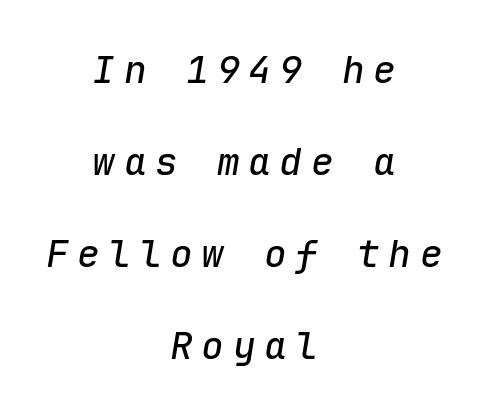
Interline gaps are noticeably wide in this sample. The letters march in equal steps, a hallmark of fixed-pitch type. Just letters on the line, the space beneath them empty. Is the block centered? Yes — each line is placed symmetrically about the middle. Slant detected: the letters are inclined.
